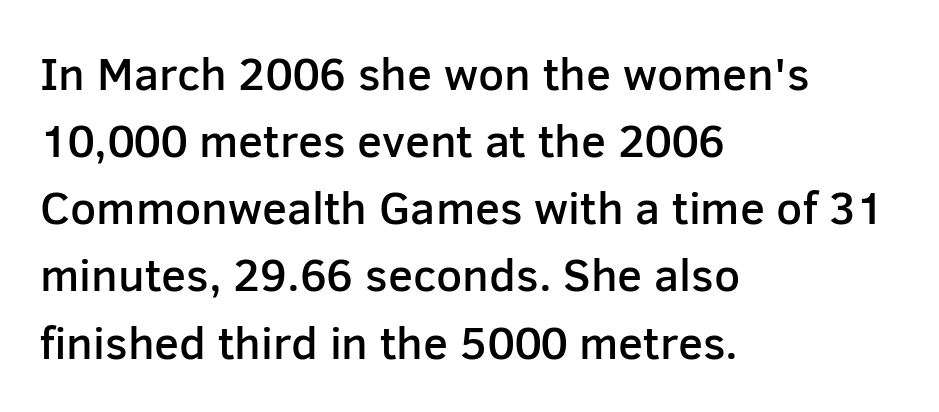
Q: Is the text bold? A: Semi-bold.
Q: Is the text italic (slanted)? A: No, it is upright.
Q: Is the typeface a serif or a sans-serif typeface? A: Sans-serif.
Q: Is the text underlined? A: No.
Q: How is the paragraph aligned? A: Left-aligned.
Q: Is the spacing between letters normal or unusually wide? A: Normal.
Q: Is the spacing between lines tight, normal or loose? A: Normal.
Q: Width (condensed, normal, or wide)? A: Normal.
Q: Stroke contrast? A: Low.
Q: x-height? A: Medium.
Q: Monospaced? A: No.
